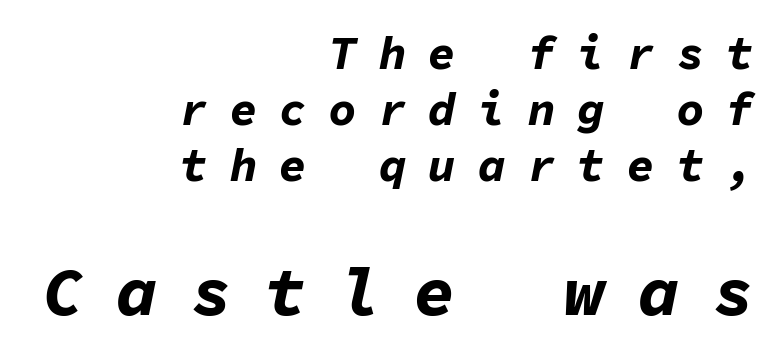
This is oblique type, the kind used for emphasis or titles. A typesetter would call this heavily tracked-out type. The later block is typeset at a bigger size than the earlier block. The gap between lines stays unmarked.
